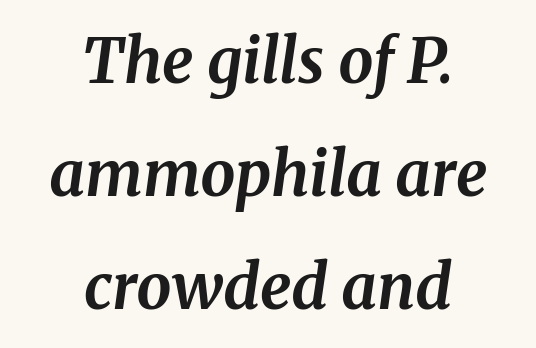
Q: Is the text bold? A: Yes.
Q: Is the text italic (slanted)? A: Yes, it leans right by about 8 degrees.
Q: Is the typeface a serif or a sans-serif typeface? A: Serif.
Q: Is the text underlined? A: No.
Q: How is the paragraph aligned? A: Centered.
Q: Is the spacing between letters normal or unusually wide? A: Normal.
Q: Width (condensed, normal, or wide)? A: Normal.
Q: Stroke contrast? A: Medium.
Q: x-height? A: Medium.
Q: Monospaced? A: No.
